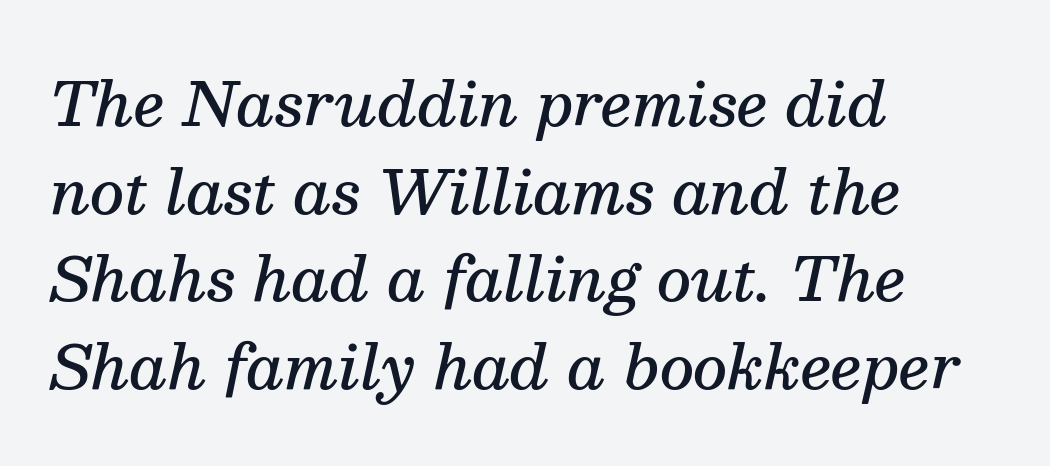
{"serif": "yes", "italic": "yes", "lean": "right", "slant_degrees": 13, "bold": "semi", "weight": "semibold", "width": "normal", "stroke_contrast": "medium", "x_height": "medium", "monospaced": "no", "underline": "no", "align": "left", "line_spacing": "normal", "line_spacing_ratio": 1.46, "letter_spacing": "normal", "letter_spacing_em": 0.0, "glyph_px": 60}
